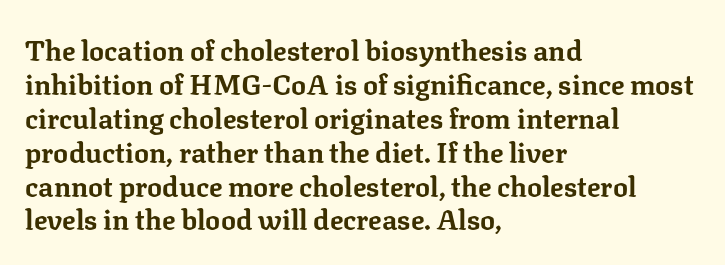
Q: Is the text bold? A: Yes.
Q: Is the text italic (slanted)? A: No, it is upright.
Q: Is the typeface a serif or a sans-serif typeface? A: Serif.
Q: Is the text underlined? A: No.
Q: How is the paragraph aligned? A: Left-aligned.
Q: Is the spacing between letters normal or unusually wide? A: Normal.
Q: Width (condensed, normal, or wide)? A: Normal.
Q: Stroke contrast? A: Low.
Q: x-height? A: Medium.
Q: Monospaced? A: No.
